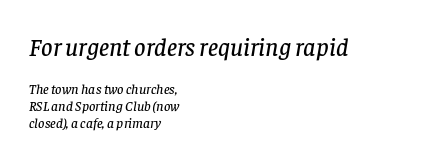
The image shows 25 px text type, italic (leaning right); set left-aligned, line spacing 1.2x, normal letter spacing, not underlined; the first (top) block is 1.79x larger.
